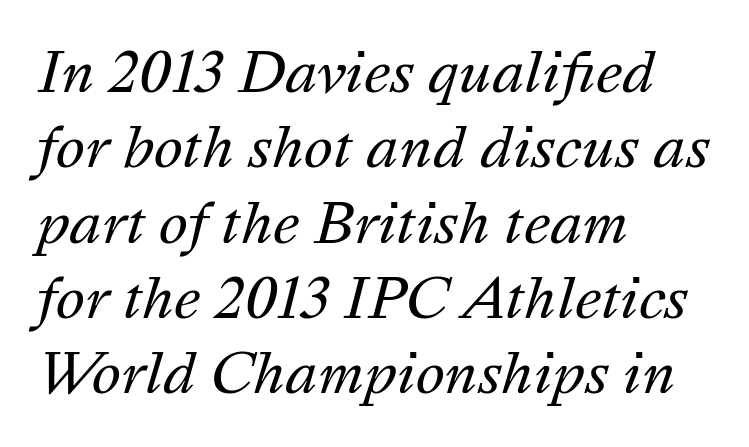
{"italic": "yes", "lean": "right", "slant_degrees": 16, "bold": "no", "weight": "regular", "width": "normal", "stroke_contrast": "medium", "x_height": "medium", "monospaced": "no", "underline": "no", "align": "left", "line_spacing": "normal", "line_spacing_ratio": 1.37, "letter_spacing": "normal", "letter_spacing_em": 0.0, "glyph_px": 55}
